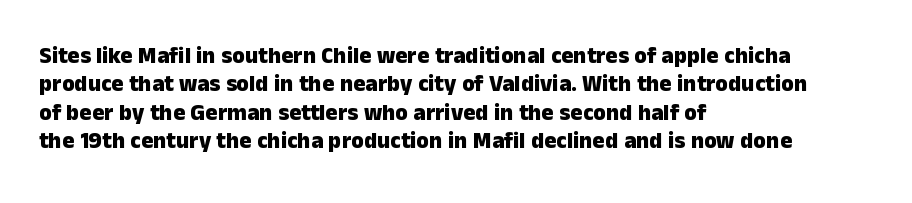
The image shows 23 px bold type, upright; set left-aligned, line spacing 1.23x, normal letter spacing, not underlined.
